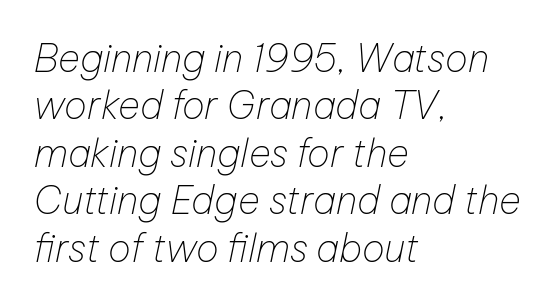
Note the varied advance widths — an 'i' is clearly narrower than an 'm'. Alignment: flush left. No word sits above an underline. The passage shown has conventional tracking throughout.
